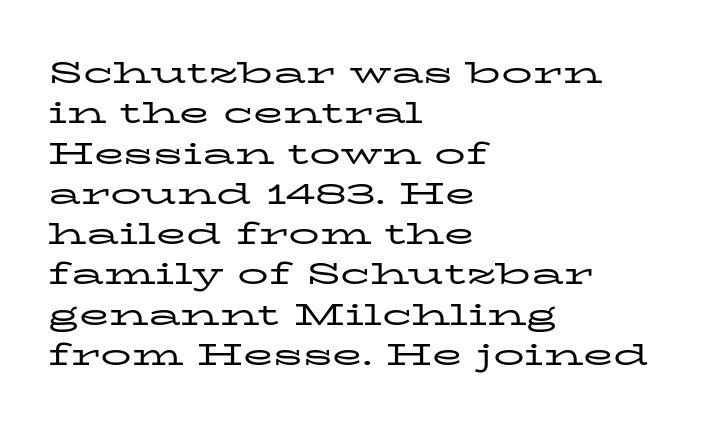
Q: Is the text bold? A: No.
Q: Is the text italic (slanted)? A: No, it is upright.
Q: Is the typeface a serif or a sans-serif typeface? A: Serif.
Q: Is the text underlined? A: No.
Q: How is the paragraph aligned? A: Left-aligned.
Q: Is the spacing between letters normal or unusually wide? A: Normal.
Q: Is the spacing between lines tight, normal or loose? A: Normal.
Q: Width (condensed, normal, or wide)? A: Wide.
Q: Stroke contrast? A: Low.
Q: x-height? A: Medium.
Q: Monospaced? A: No.
